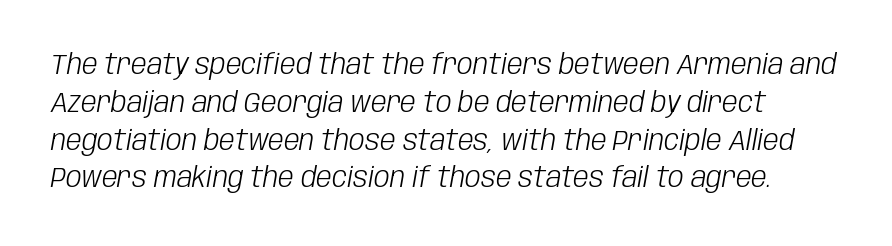
{"italic": "yes", "lean": "right", "slant_degrees": 10, "bold": "no", "weight": "light", "width": "condensed", "stroke_contrast": "low", "x_height": "large", "monospaced": "no", "underline": "no", "line_spacing": "normal", "line_spacing_ratio": 1.35, "letter_spacing": "normal", "letter_spacing_em": 0.0, "glyph_px": 28}
